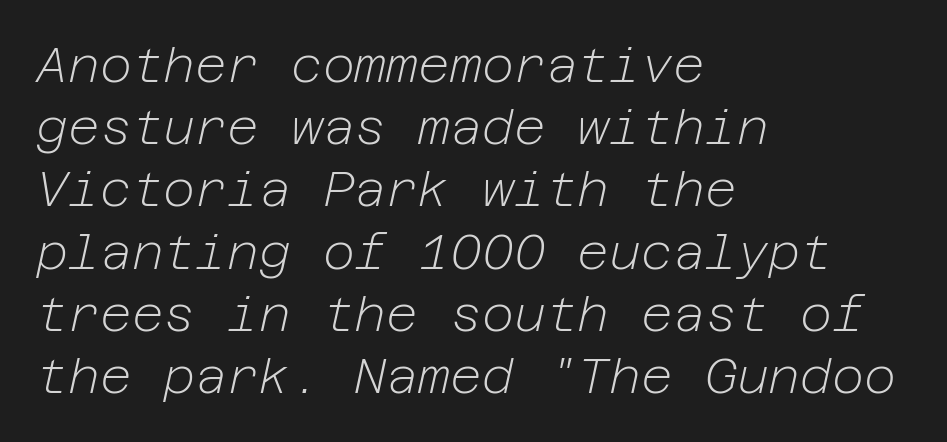
In terms of posture, this sample is oblique. Interline gaps are of average width in this sample. No word sits above an underline. Heft: none added — not bold. Spacing between characters is what you'd get straight out of the box.
